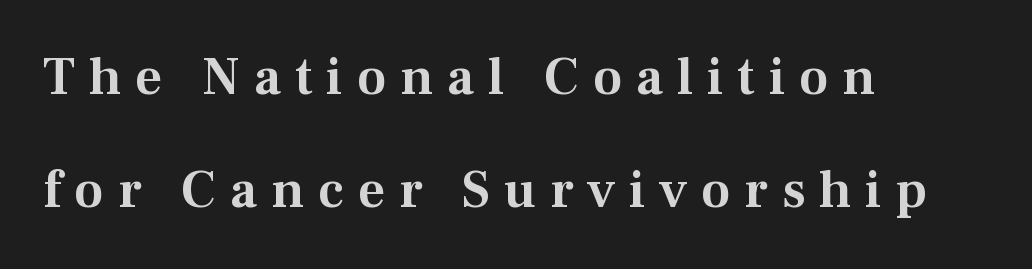
{"serif": "yes", "italic": "no", "width": "normal", "stroke_contrast": "medium", "x_height": "medium", "monospaced": "no", "underline": "no", "align": "left", "line_spacing": "loose", "line_spacing_ratio": 2.14, "letter_spacing": "wide", "letter_spacing_em": 0.26, "glyph_px": 53}
